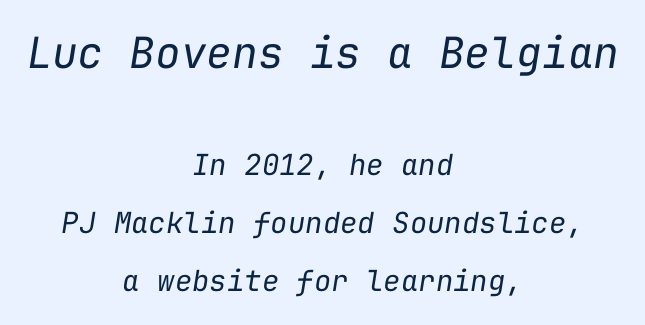
Q: Is the text bold? A: No.
Q: Is the text italic (slanted)? A: Yes, it leans right by about 9 degrees.
Q: Is the text underlined? A: No.
Q: How is the paragraph aligned? A: Centered.
Q: Is the spacing between letters normal or unusually wide? A: Normal.
Q: Is the spacing between lines tight, normal or loose? A: Loose.
Q: Which block of text is set in a larger size, the first (top) or the second (bottom)? A: The first (top) one.
Q: Width (condensed, normal, or wide)? A: Normal.
Q: Stroke contrast? A: Low.
Q: x-height? A: Medium.
Q: Monospaced? A: Yes.
